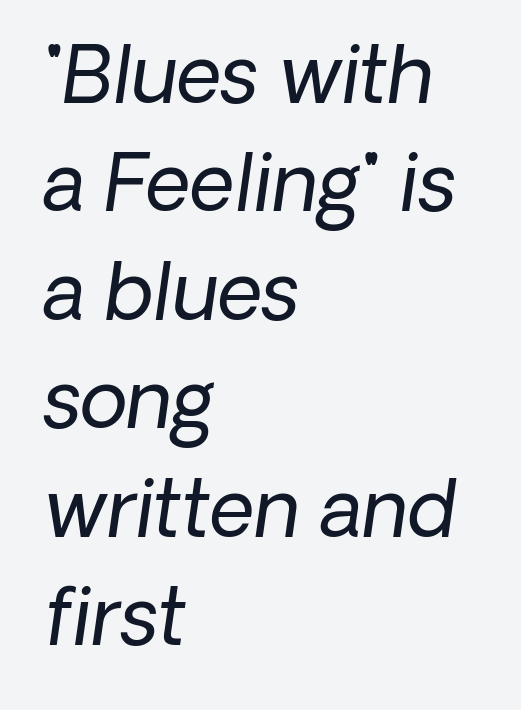
The image shows 78 px regular-weight sans-serif type; set left-aligned, normal line spacing (1.39x), normal letter spacing, not underlined; low stroke contrast and a medium x-height.
